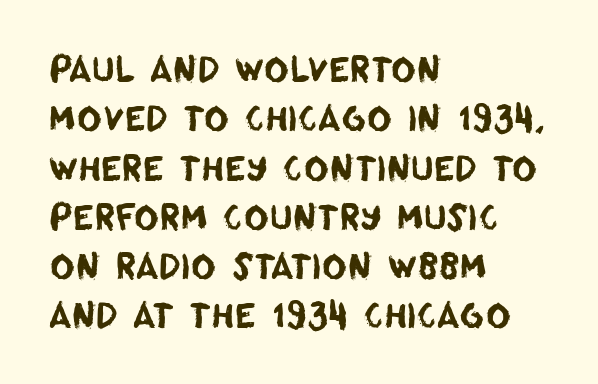
Q: Is the typeface a serif or a sans-serif typeface? A: Sans-serif.
Q: Is the text underlined? A: No.
Q: How is the paragraph aligned? A: Left-aligned.
Q: Is the spacing between letters normal or unusually wide? A: Normal.
Q: Is the spacing between lines tight, normal or loose? A: Normal.
Q: Width (condensed, normal, or wide)? A: Normal.
Q: Stroke contrast? A: Low.
Q: x-height? A: Large.
Q: Monospaced? A: No.
